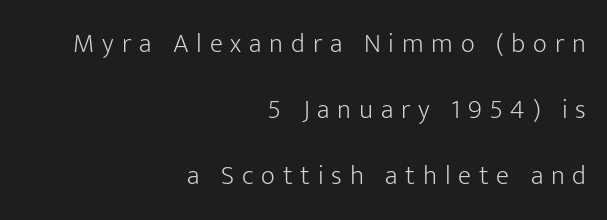
{"italic": "no", "bold": "no", "underline": "no", "align": "right", "line_spacing": "loose", "line_spacing_ratio": 2.44, "letter_spacing": "wide", "letter_spacing_em": 0.29, "glyph_px": 27}
